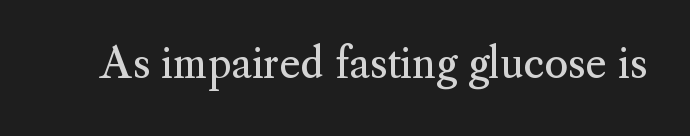
{"serif": "yes", "italic": "no", "bold": "no", "weight": "regular", "width": "normal", "stroke_contrast": "medium", "x_height": "small", "monospaced": "no", "underline": "no", "letter_spacing": "normal", "letter_spacing_em": 0.0, "glyph_px": 41}
